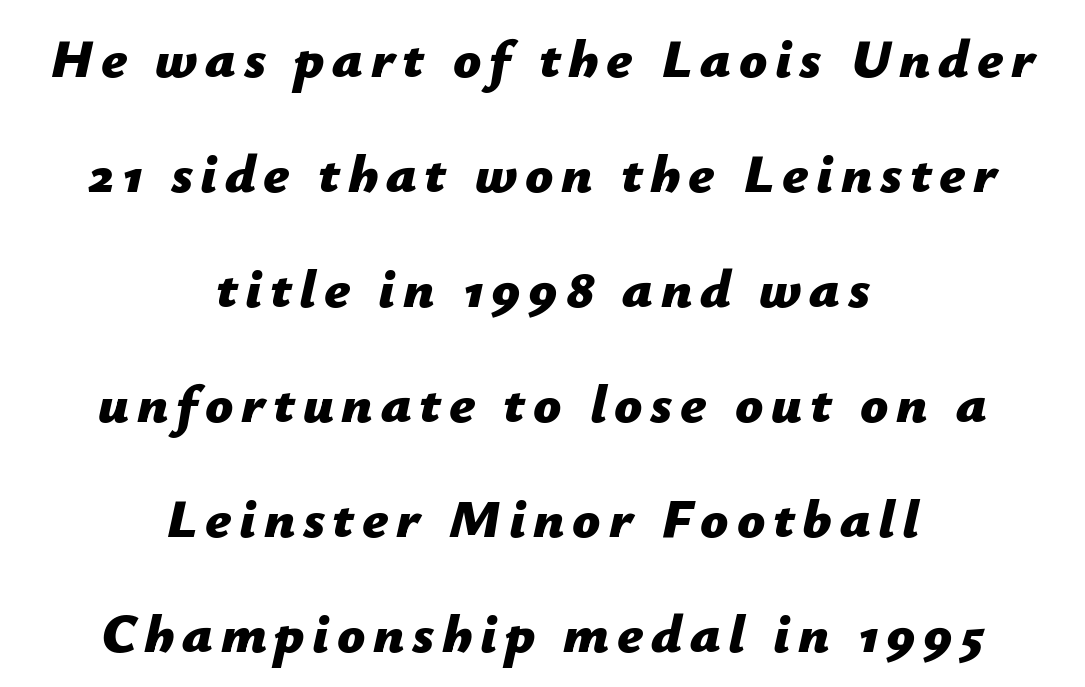
Q: Is the text bold? A: Yes.
Q: Is the text italic (slanted)? A: Yes, it leans right by about 12 degrees.
Q: Is the text underlined? A: No.
Q: How is the paragraph aligned? A: Centered.
Q: Is the spacing between lines tight, normal or loose? A: Loose.
Q: Width (condensed, normal, or wide)? A: Normal.
Q: Stroke contrast? A: Low.
Q: x-height? A: Medium.
Q: Monospaced? A: No.
